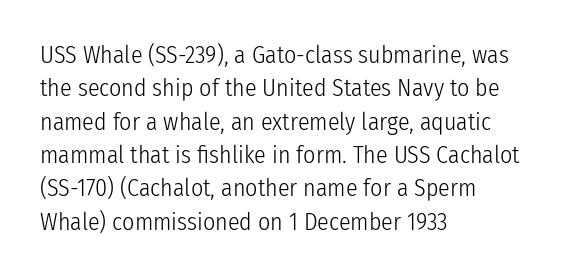
The image shows 24 px text type, upright; set left-aligned, normal line spacing (1.39x), normal letter spacing, not underlined.
